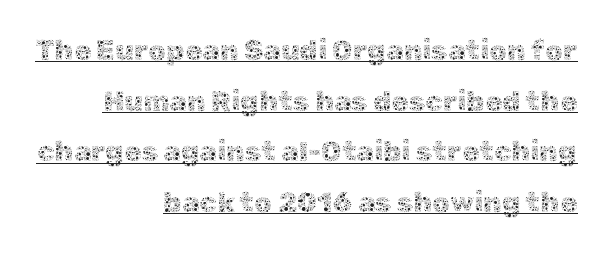
{"italic": "no", "bold": "no", "weight": "thin", "width": "normal", "x_height": "medium", "monospaced": "no", "underline": "yes", "align": "right", "line_spacing_ratio": 1.81, "letter_spacing": "normal", "letter_spacing_em": 0.0, "glyph_px": 28}
